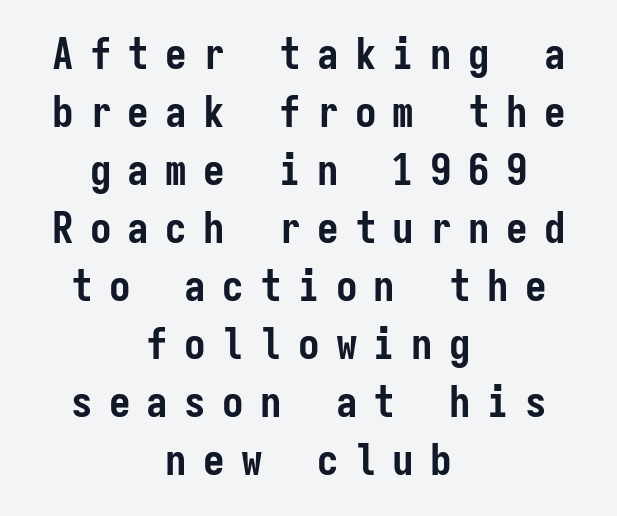
{"serif": "no", "italic": "no", "bold": "yes", "weight": "semibold", "width": "condensed", "stroke_contrast": "low", "x_height": "medium", "monospaced": "yes", "underline": "no", "align": "center", "line_spacing": "normal", "line_spacing_ratio": 1.35, "letter_spacing": "wide", "letter_spacing_em": 0.38, "glyph_px": 43}
